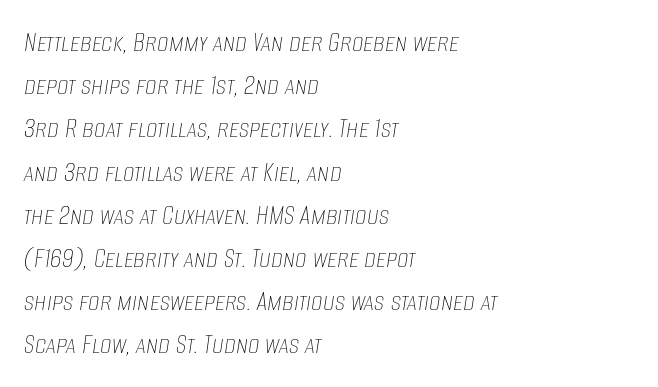
{"italic": "yes", "lean": "right", "slant_degrees": 8, "bold": "no", "weight": "thin", "width": "condensed", "stroke_contrast": "low", "x_height": "large", "monospaced": "no", "underline": "no", "align": "left", "line_spacing": "normal", "line_spacing_ratio": 1.49, "letter_spacing": "normal", "letter_spacing_em": 0.0, "glyph_px": 29}
